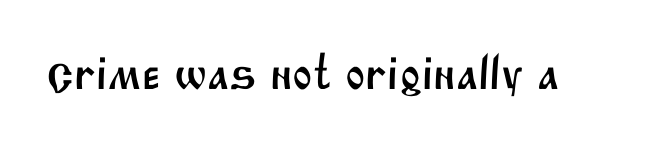
The image shows 48 px sans-serif type; set normal letter spacing, not underlined; medium stroke contrast and a large x-height.
